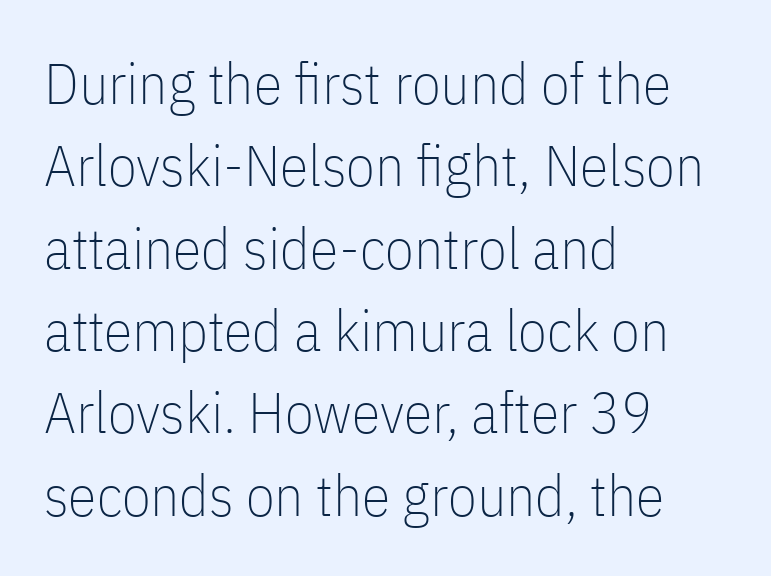
Q: Is the text bold? A: No.
Q: Is the text italic (slanted)? A: No, it is upright.
Q: Is the typeface a serif or a sans-serif typeface? A: Sans-serif.
Q: Is the text underlined? A: No.
Q: How is the paragraph aligned? A: Left-aligned.
Q: Is the spacing between letters normal or unusually wide? A: Normal.
Q: Is the spacing between lines tight, normal or loose? A: Normal.
Q: Width (condensed, normal, or wide)? A: Condensed.
Q: Stroke contrast? A: Low.
Q: x-height? A: Medium.
Q: Monospaced? A: No.
